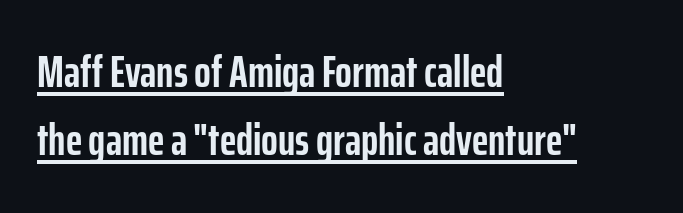
The image shows 44 px semibold, condensed sans-serif type, upright; set left-aligned, normal line spacing (1.55x), normal letter spacing, underlined; low stroke contrast and a medium x-height.
